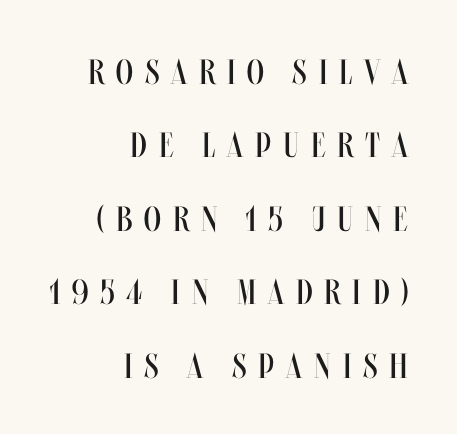
The image shows 35 px regular-weight, condensed type, upright; set right-aligned, loose line spacing (2.1x), unusually wide letter spacing (+0.34 em), not underlined; medium stroke contrast and a large x-height.
